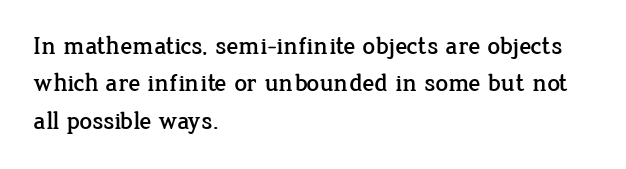
{"italic": "no", "underline": "no", "align": "left", "line_spacing": "normal", "line_spacing_ratio": 1.5, "letter_spacing": "normal", "letter_spacing_em": 0.0, "glyph_px": 25}
